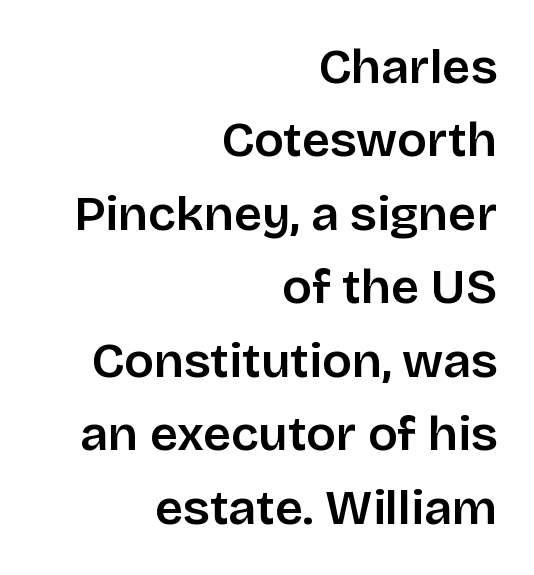
Spacing between characters is what you'd get straight out of the box. Quick note: not italic, upright. The lines sit at an ordinary, default distance from one another. The passage is arranged like a letterhead date or caption credit — flush right. Character widths vary here, with narrow letters taking less room than wide ones.
